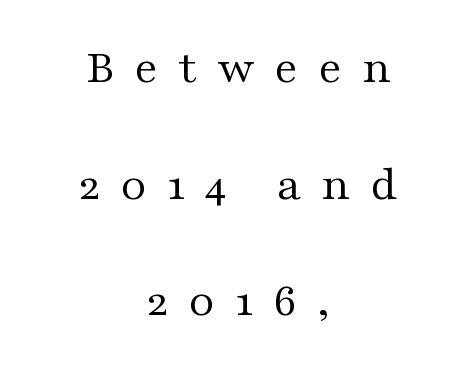
Q: Is the text bold? A: No.
Q: Is the text italic (slanted)? A: No, it is upright.
Q: Is the typeface a serif or a sans-serif typeface? A: Serif.
Q: Is the text underlined? A: No.
Q: How is the paragraph aligned? A: Centered.
Q: Is the spacing between letters normal or unusually wide? A: Unusually wide.
Q: Is the spacing between lines tight, normal or loose? A: Loose.
Q: Width (condensed, normal, or wide)? A: Wide.
Q: Stroke contrast? A: Medium.
Q: x-height? A: Medium.
Q: Monospaced? A: No.
